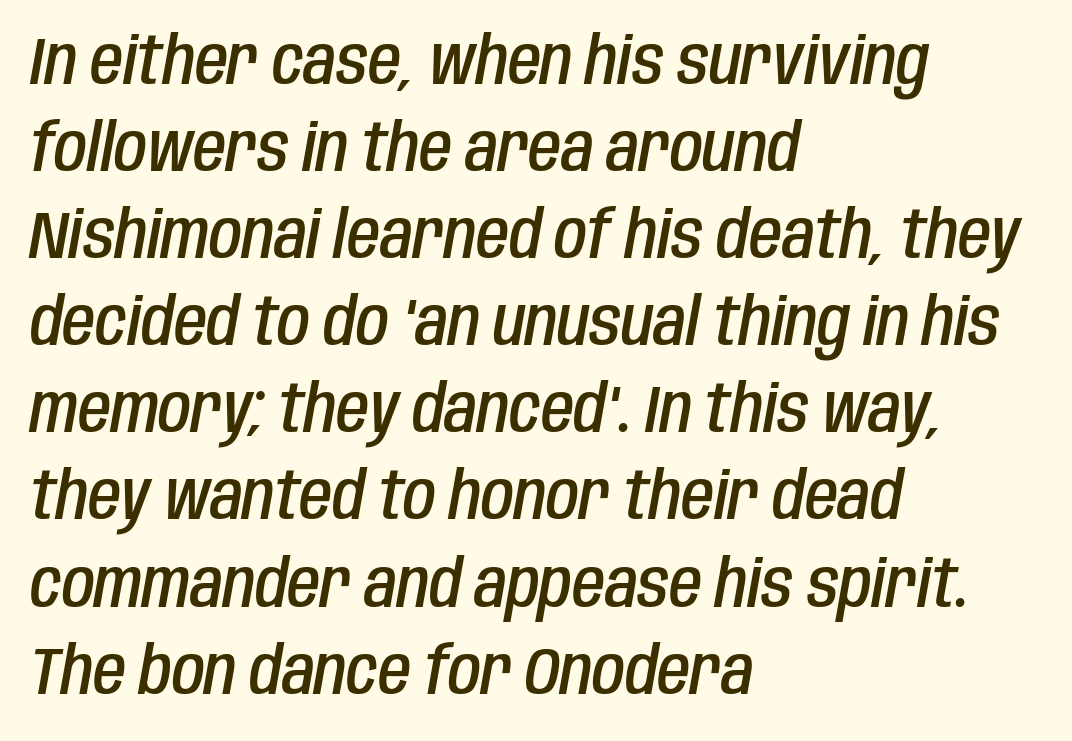
The image shows 67 px semibold, condensed type, italic (leaning right); set left-aligned, normal line spacing (1.3x), normal letter spacing, not underlined; low stroke contrast and a large x-height.
